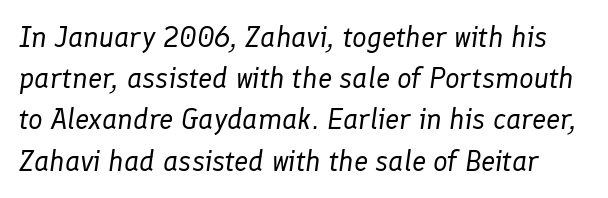
The image shows 29 px regular-weight type, italic (leaning right); set normal line spacing (1.42x), normal letter spacing, not underlined; low stroke contrast and a medium x-height.
